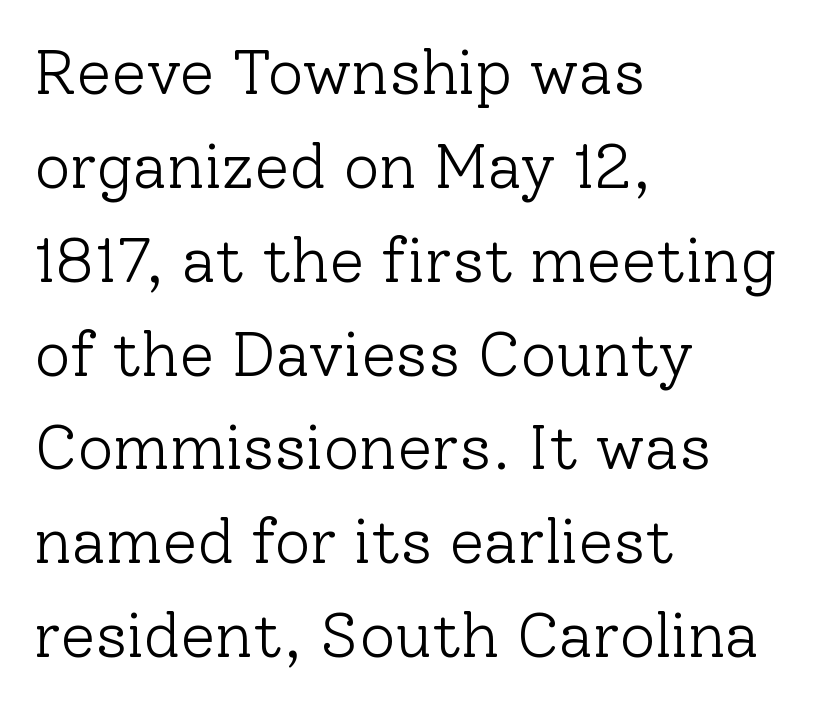
{"serif": "yes", "italic": "no", "bold": "no", "weight": "light", "width": "normal", "stroke_contrast": "low", "x_height": "medium", "monospaced": "no", "underline": "no", "align": "left", "line_spacing": "normal", "line_spacing_ratio": 1.49, "letter_spacing": "normal", "letter_spacing_em": 0.0, "glyph_px": 63}
